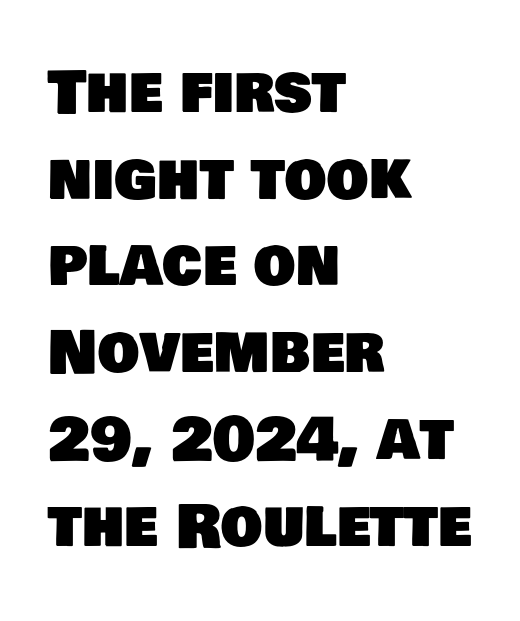
The image shows 59 px sans-serif type; set left-aligned, normal line spacing (1.47x), normal letter spacing, not underlined; low stroke contrast and a large x-height.
